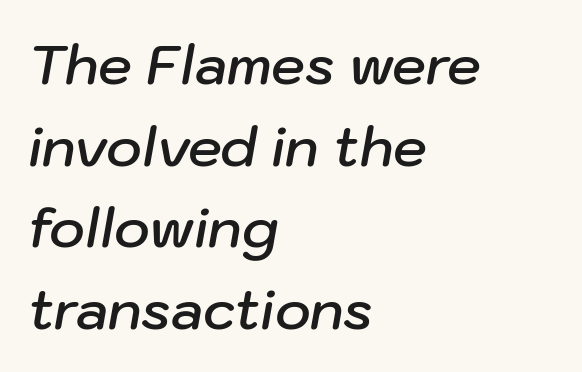
The typography opts for an oblique posture over an upright one. The strokes are fattened partway — semibold, not bold. Is this a fixed-width face? No — the glyphs have proportional, varying widths. Notice how the passage keeps a crisp vertical edge on the left only. Whoever set this chose a conventional vertical rhythm.
